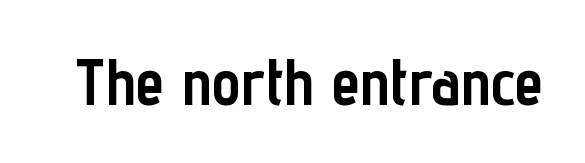
Q: Is the text bold? A: Yes.
Q: Is the text italic (slanted)? A: No, it is upright.
Q: Is the typeface a serif or a sans-serif typeface? A: Sans-serif.
Q: Is the text underlined? A: No.
Q: Is the spacing between letters normal or unusually wide? A: Normal.
Q: Width (condensed, normal, or wide)? A: Condensed.
Q: Stroke contrast? A: Low.
Q: x-height? A: Medium.
Q: Monospaced? A: No.
